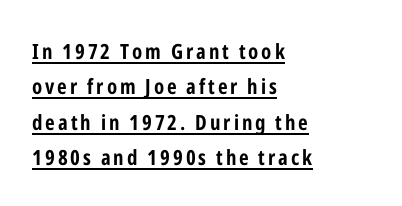
Notice how a bar underscores the lettering throughout. The rag falls on the right side of this text block. The specimen reads as upright at a glance. Regarding leading, the lines here are spaced in the standard way.
